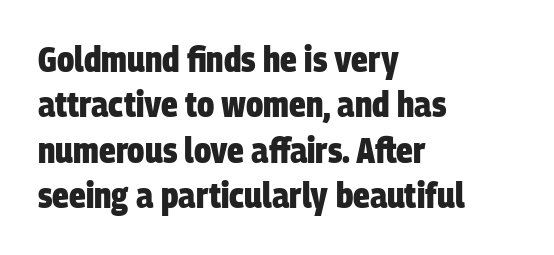
{"serif": "no", "bold": "yes", "weight": "heavy", "width": "condensed", "stroke_contrast": "low", "x_height": "large", "monospaced": "no", "underline": "no", "align": "left", "line_spacing": "normal", "line_spacing_ratio": 1.3, "letter_spacing": "normal", "letter_spacing_em": 0.0, "glyph_px": 35}
